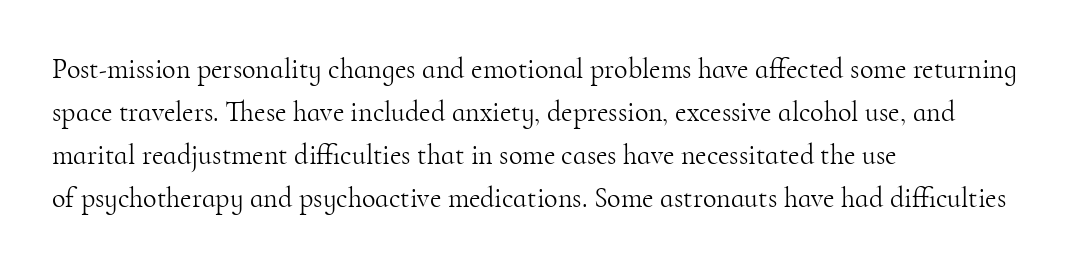
Vertically, the passage feels balanced, rows spaced as you'd expect. Every stem runs plumb, perpendicular to the baseline. The ragged edge is on the right, which tells us the setting is flush left. Is this a fixed-width face? No — the glyphs have proportional, varying widths. The line texture is even and compact thanks to regular tracking.
